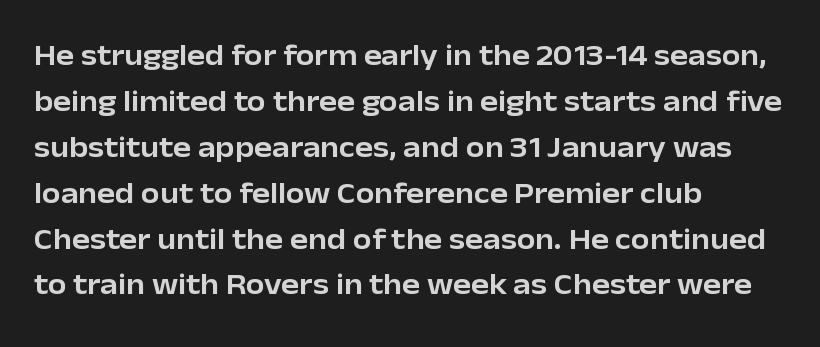
Casual observation: everything's shoved over to the left. Whoever set this chose a conventional vertical rhythm. Unlike italic type, these characters show no tilt at all. Compared with typical body copy, the letter spacing here is the same. The baseline area is clear. Regarding serifs, this sample does without them.
